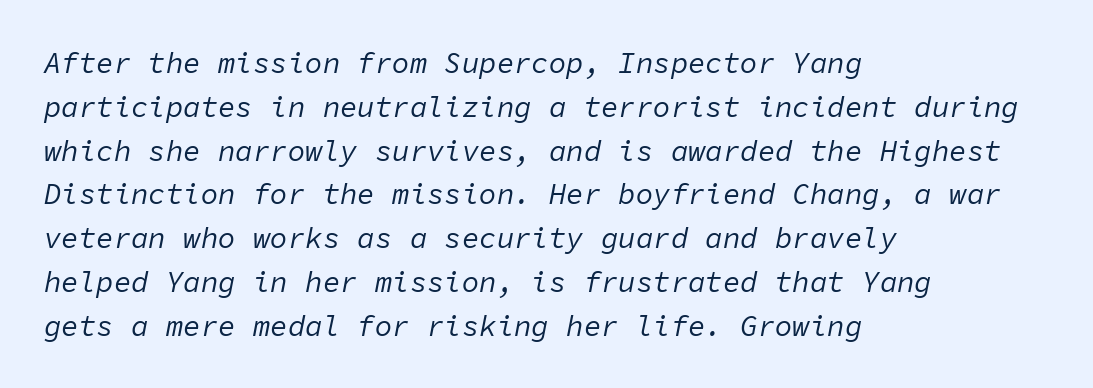
Successive baselines arrive at the customary interval. Looks like terminal output: every glyph gets an equal slot. The axis of the letterforms is tilted away from vertical. Counters stay open thanks to moderate or lighter strokes. The baseline area is clear. Line starts are locked; line ends wander.
